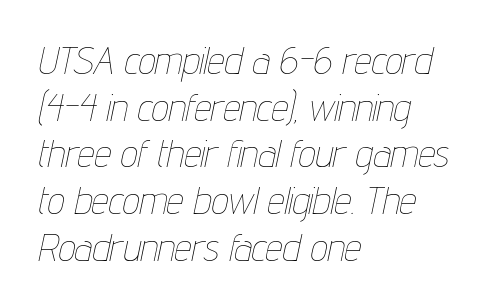
You could not count columns in this text — the font is proportionally spaced. Bare-footed words on every line. Horizontal alignment here is leftward, the default for most running prose. The typography opts for an oblique posture over an upright one. The font is comparable to plain body text, perhaps lighter.
